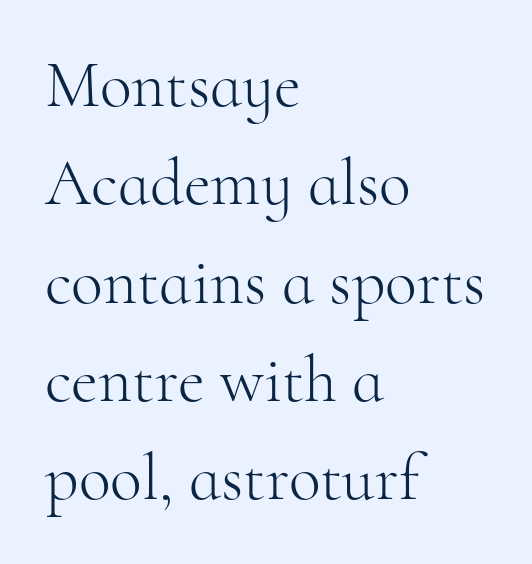
Q: Is the text bold? A: No.
Q: Is the text italic (slanted)? A: No, it is upright.
Q: Is the typeface a serif or a sans-serif typeface? A: Serif.
Q: Is the text underlined? A: No.
Q: How is the paragraph aligned? A: Left-aligned.
Q: Is the spacing between letters normal or unusually wide? A: Normal.
Q: Is the spacing between lines tight, normal or loose? A: Normal.
Q: Width (condensed, normal, or wide)? A: Normal.
Q: Stroke contrast? A: High.
Q: x-height? A: Small.
Q: Monospaced? A: No.
